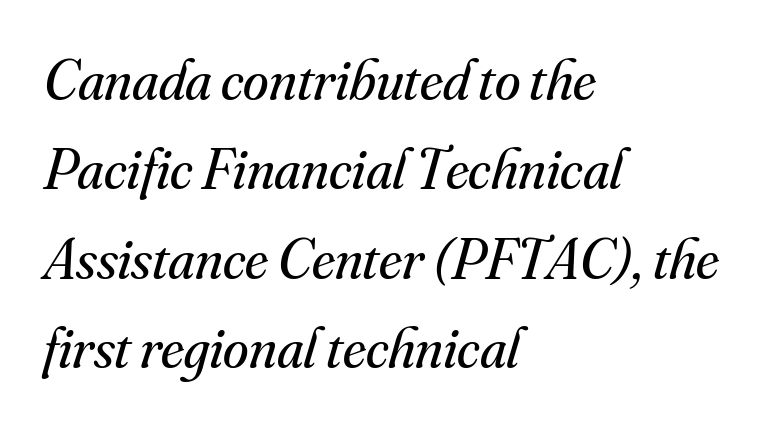
{"serif": "yes", "italic": "yes", "lean": "right", "slant_degrees": 16, "bold": "no", "weight": "regular", "width": "normal", "stroke_contrast": "medium", "x_height": "small", "monospaced": "no", "underline": "no", "align": "left", "line_spacing": "normal", "line_spacing_ratio": 1.54, "letter_spacing": "normal", "letter_spacing_em": 0.0, "glyph_px": 58}
